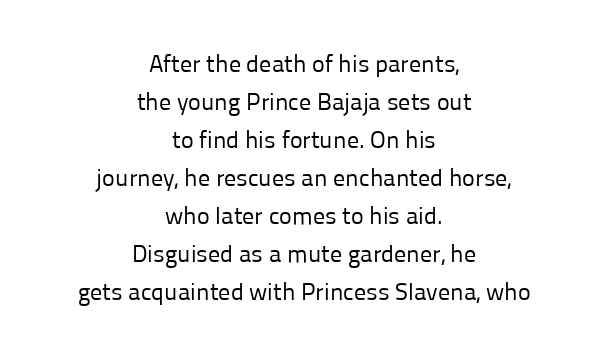
Caption: face not bold, strokes unweighted. The type is set solid horizontally, with unmodified tracking. The lines are quadded center. Honestly, the row spacing looks completely unremarkable.
